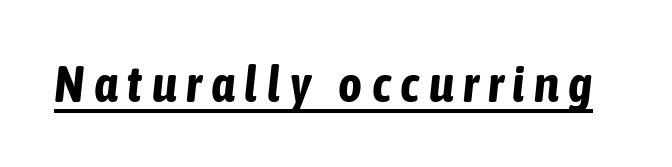
Think of a printed novel: that variable character pitch is what you see here. An italicized treatment has been applied to the whole sample. The characters look thick and weighty, a clear bold. What decoration does the sample have? An underline.
